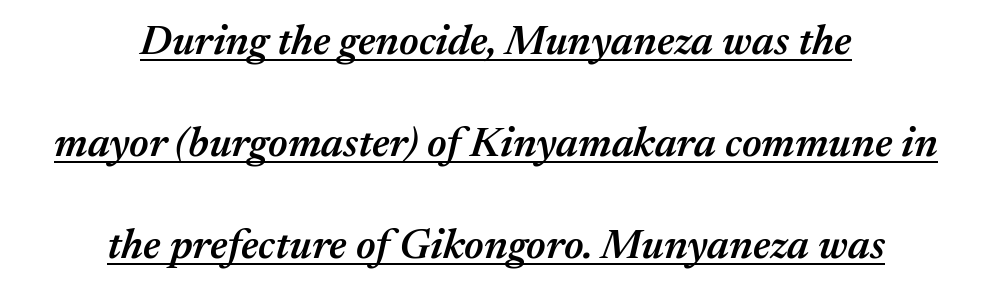
{"italic": "yes", "lean": "right", "slant_degrees": 17, "bold": "semi", "weight": "semibold", "width": "normal", "stroke_contrast": "medium", "x_height": "medium", "monospaced": "no", "underline": "yes", "align": "center", "line_spacing": "loose", "line_spacing_ratio": 2.43, "letter_spacing": "normal", "letter_spacing_em": 0.0, "glyph_px": 42}
